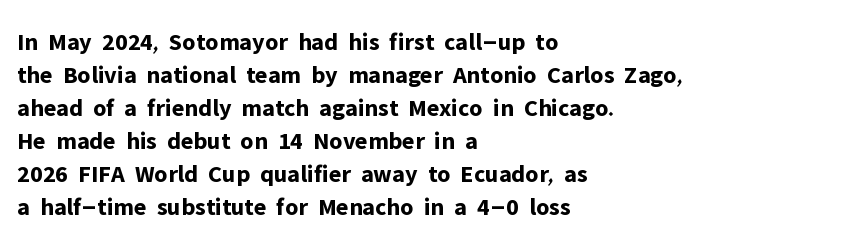
The image shows 25 px bold type, upright; set left-aligned, normal line spacing (1.32x), normal letter spacing, not underlined.
